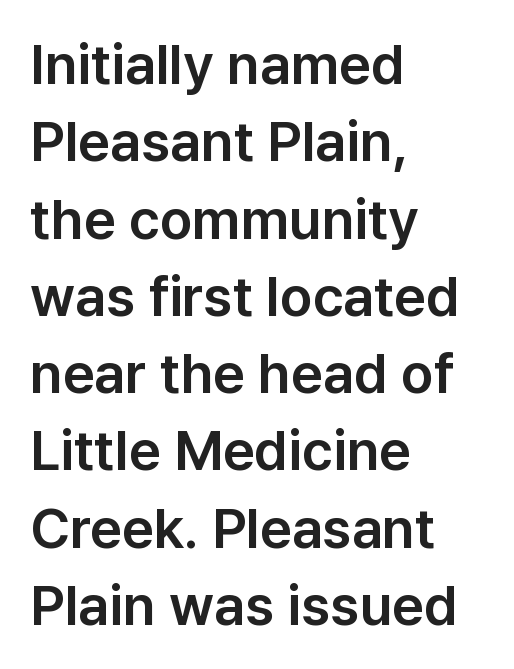
{"serif": "no", "italic": "no", "width": "normal", "stroke_contrast": "low", "x_height": "medium", "monospaced": "no", "underline": "no", "align": "left", "line_spacing": "normal", "line_spacing_ratio": 1.38, "letter_spacing": "normal", "letter_spacing_em": 0.0, "glyph_px": 56}
